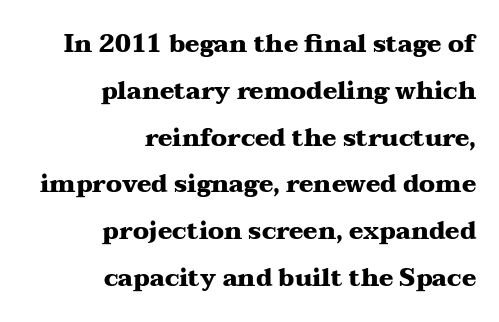
The gaps between neighbouring characters are ordinary and unremarkable. Does the copy run flush right? Yes — the right margin is perfectly even. Set as a true bold cut, around the 700 mark. Honestly, the rows look like they've been pulled way apart. A clean baseline with only descenders dipping below it.
